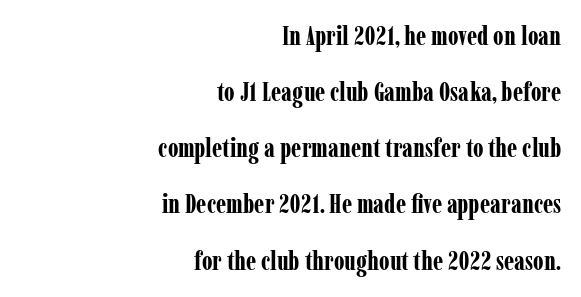
{"italic": "no", "bold": "yes", "underline": "no", "align": "right", "line_spacing": "loose", "line_spacing_ratio": 2.16, "letter_spacing": "normal", "letter_spacing_em": 0.0, "glyph_px": 26}
